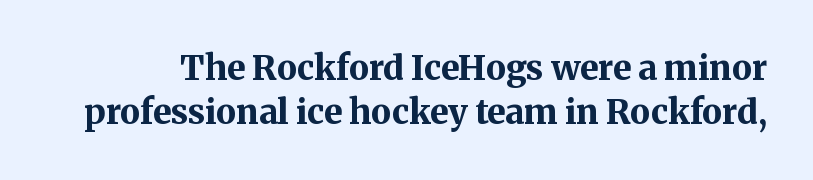
{"serif": "yes", "italic": "no", "bold": "yes", "weight": "bold", "width": "normal", "stroke_contrast": "medium", "x_height": "medium", "monospaced": "no", "underline": "no", "line_spacing": "normal", "line_spacing_ratio": 1.29, "letter_spacing": "normal", "letter_spacing_em": 0.0, "glyph_px": 34}
